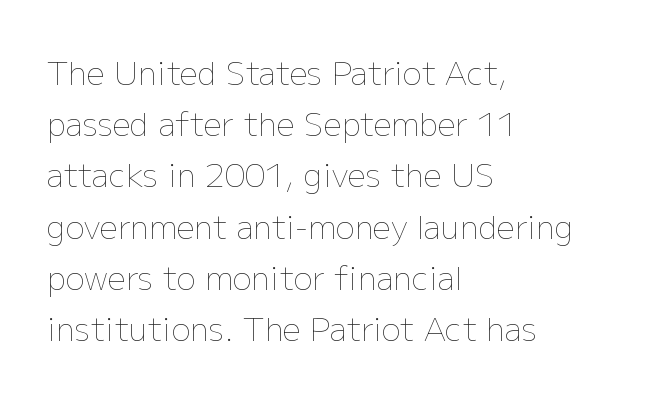
Q: Is the text bold? A: No.
Q: Is the text italic (slanted)? A: No, it is upright.
Q: Is the text underlined? A: No.
Q: How is the paragraph aligned? A: Left-aligned.
Q: Is the spacing between letters normal or unusually wide? A: Normal.
Q: Is the spacing between lines tight, normal or loose? A: Normal.
Q: Width (condensed, normal, or wide)? A: Normal.
Q: Stroke contrast? A: Low.
Q: x-height? A: Medium.
Q: Monospaced? A: No.
